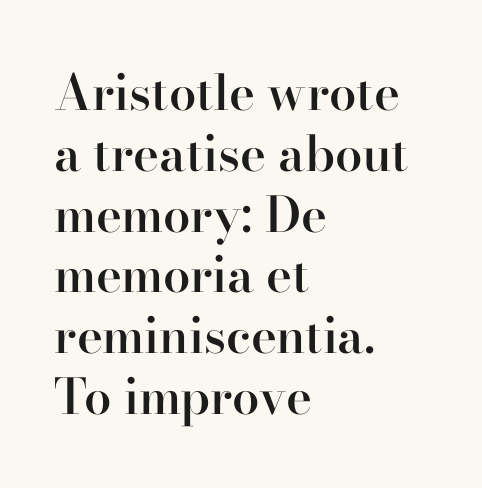
The face used here is rendered with its standard letterfit. The typesetting leans somewhat heavy: a semibold. Character widths vary here, with narrow letters taking less room than wide ones. Decoration check: the copy has no underline. These lines are composed in type with serifs.
